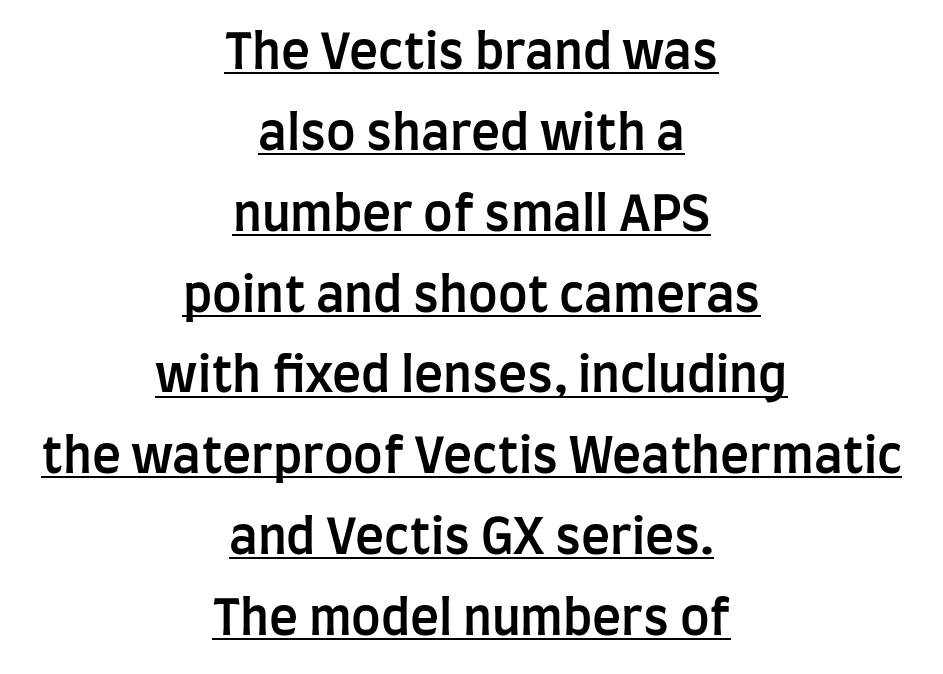
{"serif": "no", "italic": "no", "bold": "semi", "weight": "semibold", "width": "condensed", "stroke_contrast": "low", "x_height": "large", "monospaced": "no", "underline": "yes", "align": "center", "line_spacing": "normal", "line_spacing_ratio": 1.65, "letter_spacing": "normal", "letter_spacing_em": 0.0, "glyph_px": 49}
